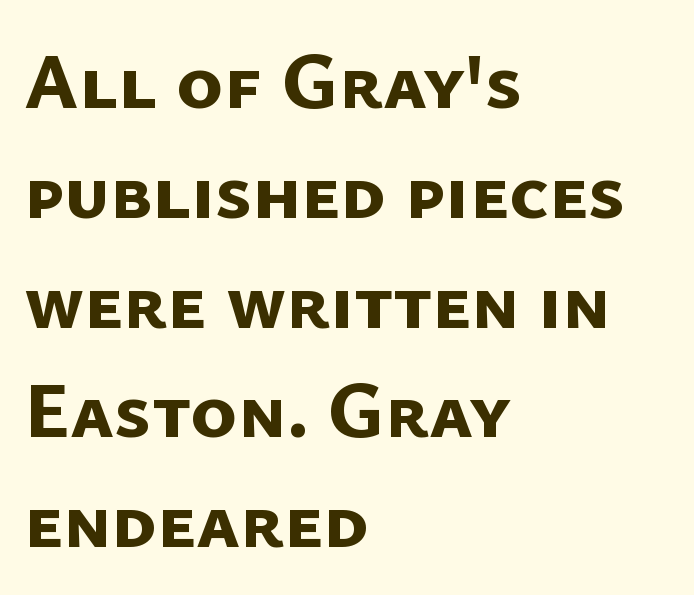
Type without underlining. Horizontal bands of white between lines are of average thickness. Grotesque or geometric, the face here clearly has no serifs. Strokes here are thick enough to call this a true bold. Proportional: the letters do not fall into vertical columns.
